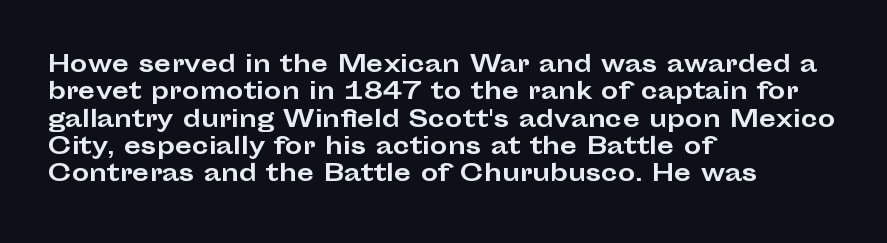
{"italic": "no", "bold": "yes", "underline": "no", "align": "left", "line_spacing_ratio": 1.24, "letter_spacing": "normal", "letter_spacing_em": 0.0, "glyph_px": 22}
